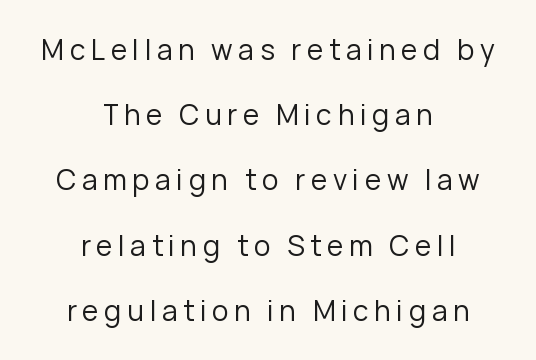
Q: Is the text bold? A: No.
Q: Is the text italic (slanted)? A: No, it is upright.
Q: Is the typeface a serif or a sans-serif typeface? A: Sans-serif.
Q: Is the text underlined? A: No.
Q: How is the paragraph aligned? A: Centered.
Q: Is the spacing between letters normal or unusually wide? A: Unusually wide.
Q: Is the spacing between lines tight, normal or loose? A: Loose.
Q: Width (condensed, normal, or wide)? A: Normal.
Q: Stroke contrast? A: Low.
Q: x-height? A: Medium.
Q: Monospaced? A: No.
